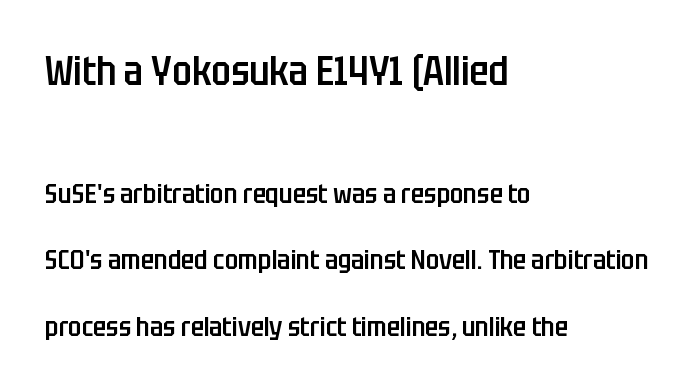
The image shows 40 px semibold, condensed sans-serif type, upright; set left-aligned, loose line spacing (2.47x), normal letter spacing, not underlined; the first (top) block is 1.48x larger; low stroke contrast and a large x-height.
